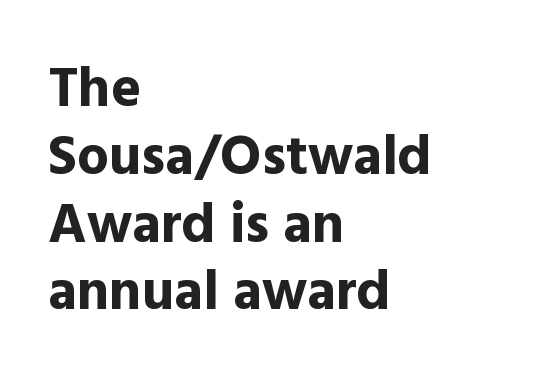
Q: Is the text bold? A: Yes.
Q: Is the text italic (slanted)? A: No, it is upright.
Q: Is the typeface a serif or a sans-serif typeface? A: Sans-serif.
Q: Is the text underlined? A: No.
Q: How is the paragraph aligned? A: Left-aligned.
Q: Is the spacing between letters normal or unusually wide? A: Normal.
Q: Width (condensed, normal, or wide)? A: Normal.
Q: x-height? A: Medium.
Q: Monospaced? A: No.
